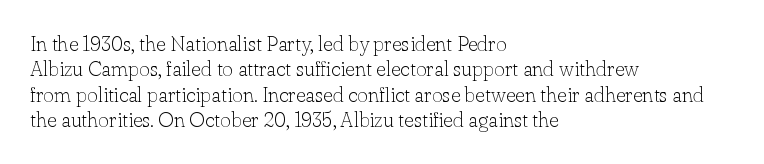
Q: Is the text bold? A: No.
Q: Is the text italic (slanted)? A: No, it is upright.
Q: Is the text underlined? A: No.
Q: How is the paragraph aligned? A: Left-aligned.
Q: Is the spacing between letters normal or unusually wide? A: Normal.
